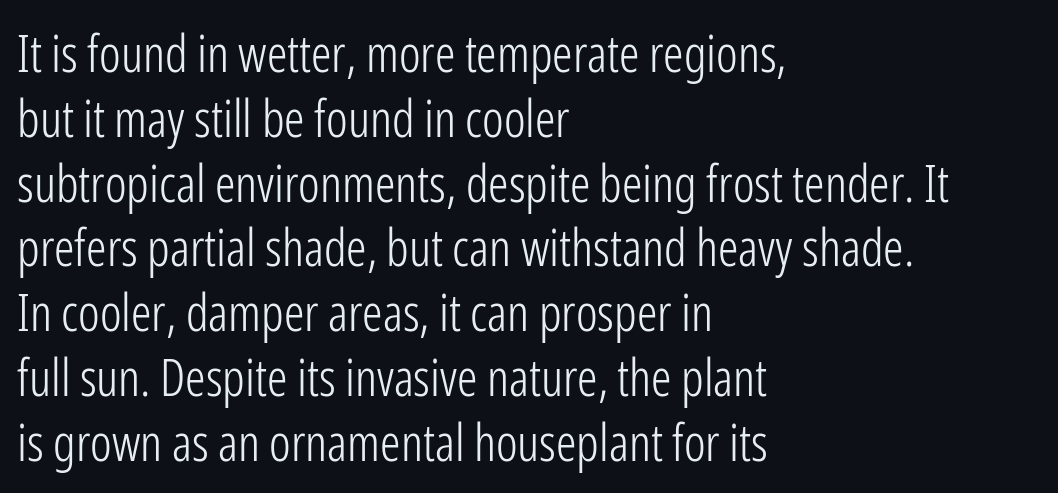
Counters stay open thanks to moderate or lighter strokes. Horizontally, the lines are justified to the leading edge only. Decoration check: the copy has no underline. Note the varied advance widths — an 'i' is clearly narrower than an 'm'. The lettering stays uniformly vertical, giving the passage a roman look. Serif or sans? Sans — the stroke terminals are bare.
